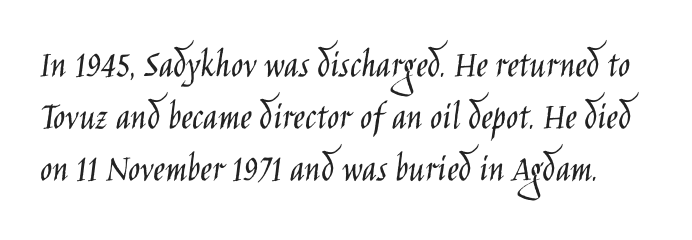
Underlining? Definitely not there. What's the leading like? Ordinary, nothing unusual. Observe the ordinary spacing: letters are neighbours, not strangers. A typesetter would call this proportional, since set widths differ per character. Heft: none added — not bold.
